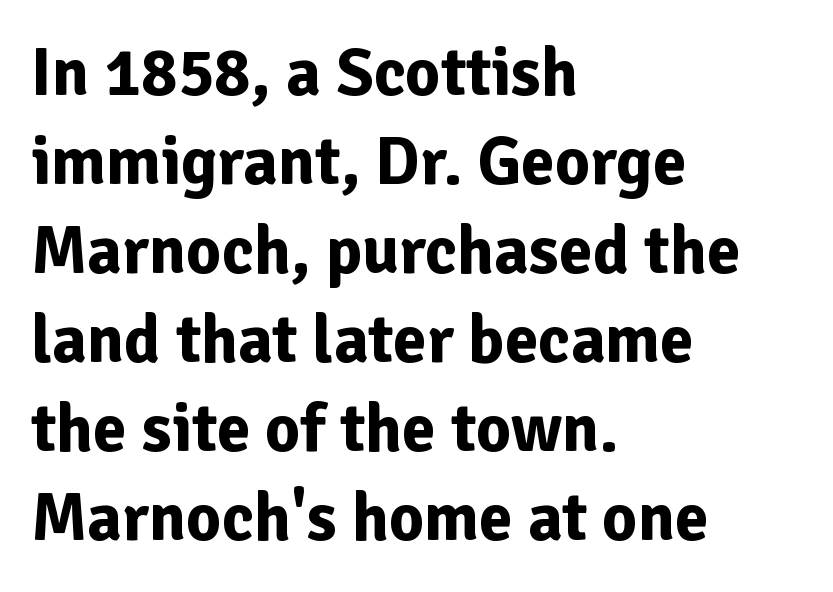
If you measured baseline to baseline, you'd find a middling distance. Decoration check: the copy has no underline. You'd pick this weight for a headline — it's a proper bold. Every row of glyphs begins at an identical x-position on the left. Typographically, this falls in the sans-serif category. Nobody touched the tracking dial on this one.
